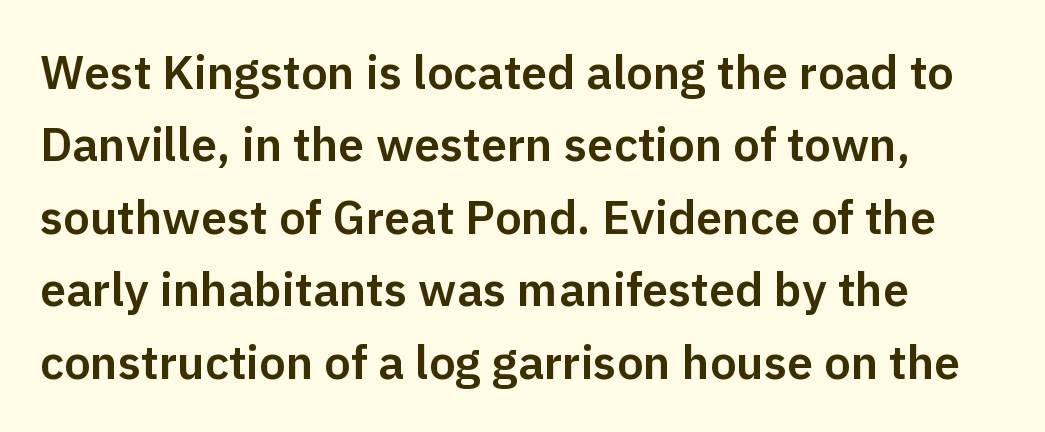
Whoever set this chose a conventional vertical rhythm. Descenders hang freely into open space. Check where the strokes stop: nothing finishes them off — pure sans. You could not count columns in this text — the font is proportionally spaced.
